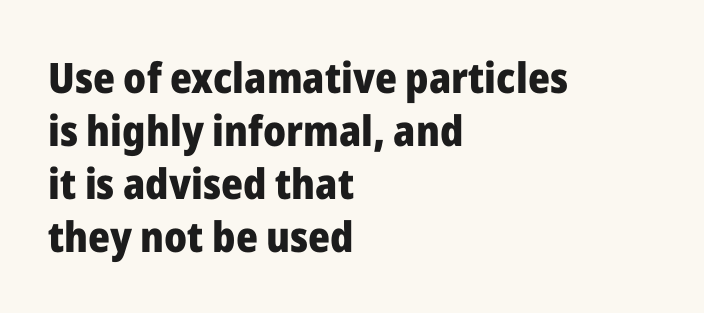
How would I describe the line gaps? Plain and ordinary. Between one letter and the next there's only the usual sliver of space. Look at the bottom of the vertical strokes: they stop flat, with no serifs. This is heavy type, rendered in bold.
